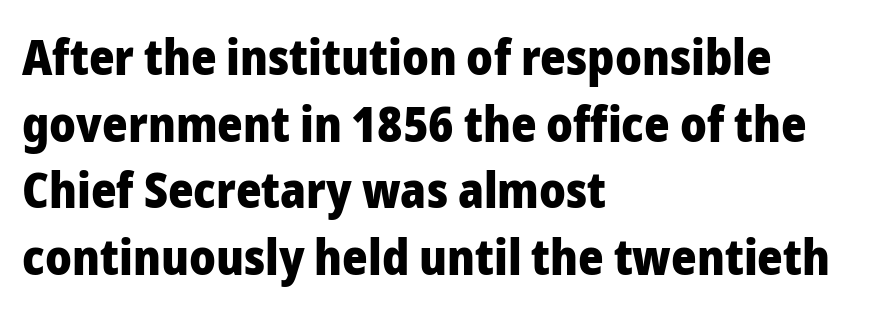
Q: Is the text bold? A: Yes.
Q: Is the text italic (slanted)? A: No, it is upright.
Q: Is the typeface a serif or a sans-serif typeface? A: Sans-serif.
Q: Is the text underlined? A: No.
Q: How is the paragraph aligned? A: Left-aligned.
Q: Is the spacing between letters normal or unusually wide? A: Normal.
Q: Is the spacing between lines tight, normal or loose? A: Normal.
Q: Width (condensed, normal, or wide)? A: Normal.
Q: Stroke contrast? A: Low.
Q: x-height? A: Medium.
Q: Monospaced? A: No.
